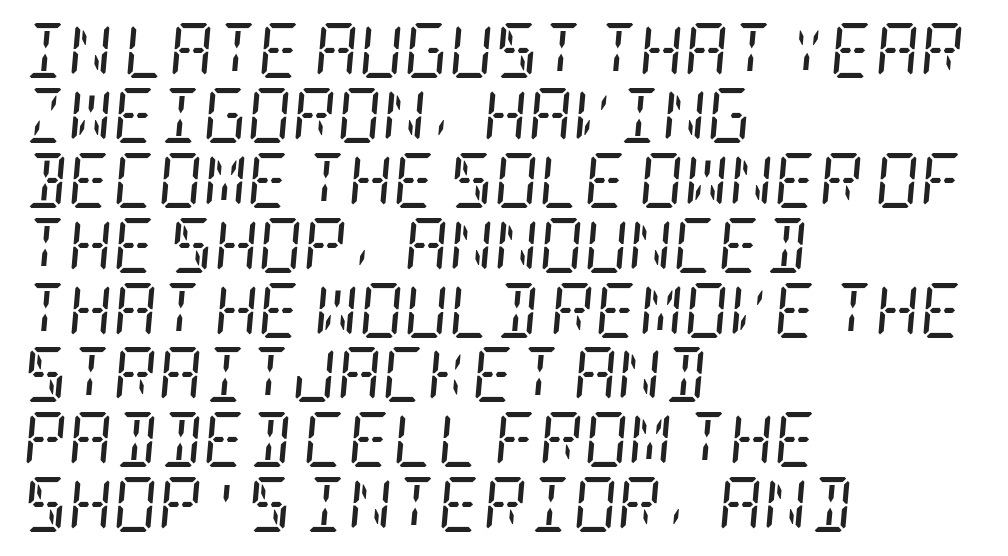
{"serif": "yes", "italic": "yes", "lean": "right", "slant_degrees": 5, "bold": "no", "weight": "regular", "width": "condensed", "stroke_contrast": "low", "x_height": "large", "underline": "no", "align": "left", "line_spacing_ratio": 1.18, "letter_spacing": "normal", "letter_spacing_em": 0.0, "glyph_px": 55}
